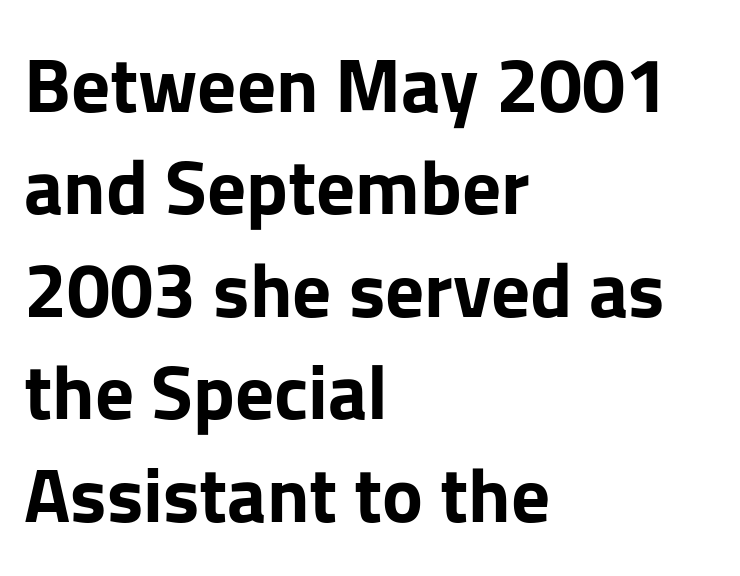
Looks like regular typesetting: each glyph gets only the width it needs. Ordinary non-slanted type is in use. Regarding leading, the lines here are spaced in the standard way. The strip under each line holds only bare page.
